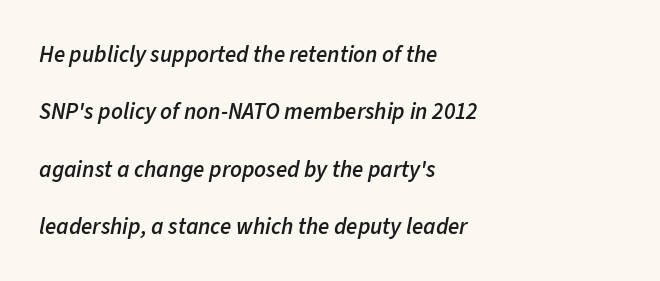
The image shows 23 px text type, italic (leaning right); set left-aligned, loose line spacing (2.49x), normal letter spacing, not underlined.
